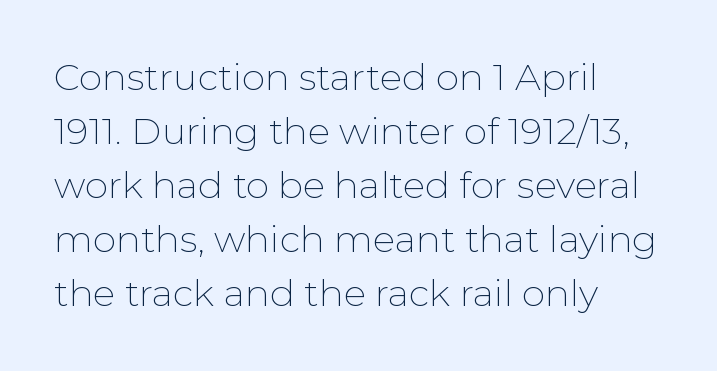
Q: Is the text bold? A: No.
Q: Is the text italic (slanted)? A: No, it is upright.
Q: Is the typeface a serif or a sans-serif typeface? A: Sans-serif.
Q: Is the text underlined? A: No.
Q: How is the paragraph aligned? A: Left-aligned.
Q: Is the spacing between letters normal or unusually wide? A: Normal.
Q: Is the spacing between lines tight, normal or loose? A: Normal.
Q: Width (condensed, normal, or wide)? A: Normal.
Q: Stroke contrast? A: Low.
Q: x-height? A: Medium.
Q: Monospaced? A: No.
